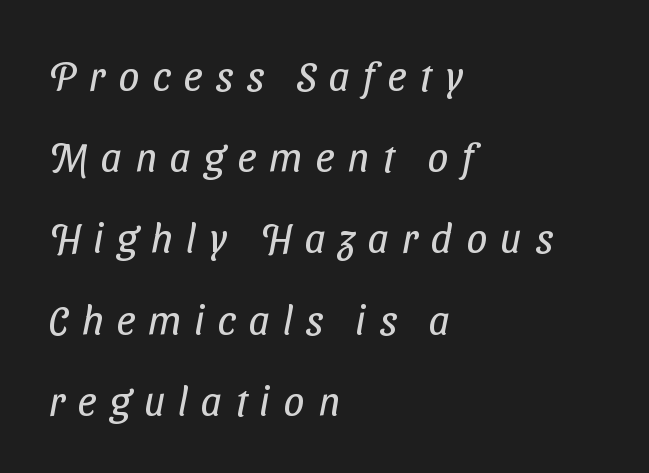
Q: Is the text bold? A: No.
Q: Is the typeface a serif or a sans-serif typeface? A: Sans-serif.
Q: Is the text underlined? A: No.
Q: How is the paragraph aligned? A: Left-aligned.
Q: Is the spacing between letters normal or unusually wide? A: Unusually wide.
Q: Is the spacing between lines tight, normal or loose? A: Loose.
Q: Width (condensed, normal, or wide)? A: Condensed.
Q: Stroke contrast? A: Low.
Q: x-height? A: Medium.
Q: Monospaced? A: No.
